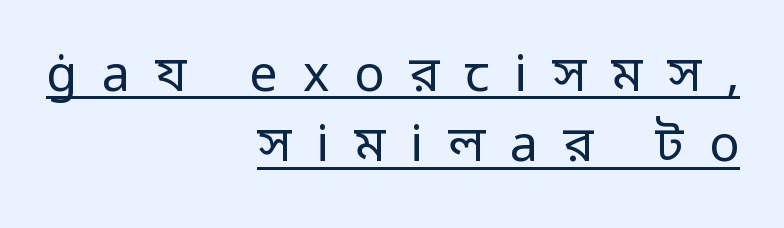
Where is the straight margin? On the right. The letters stand upright; this is a roman face. The face used here is proportionally spaced, like ordinary book or web type. This sample uses a sans-serif face. Beneath each row of characters lies a ruled line. Line spacing here is normal.
